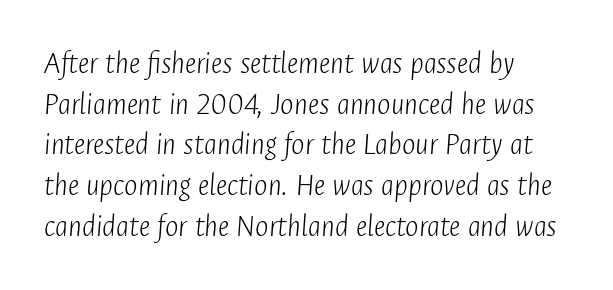
{"italic": "yes", "lean": "right", "slant_degrees": 4, "bold": "no", "weight": "light", "width": "condensed", "stroke_contrast": "low", "x_height": "medium", "monospaced": "no", "underline": "no", "align": "left", "line_spacing": "normal", "line_spacing_ratio": 1.27, "letter_spacing": "normal", "letter_spacing_em": 0.0, "glyph_px": 32}
